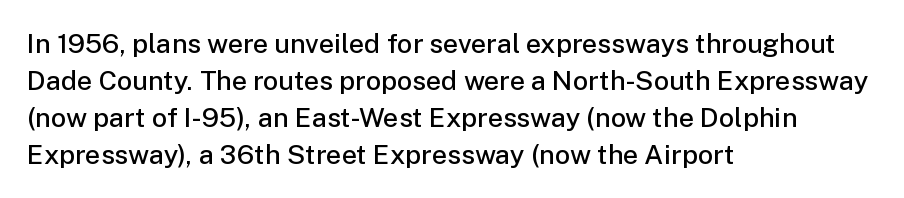
{"italic": "no", "bold": "semi", "underline": "no", "align": "left", "line_spacing": "normal", "line_spacing_ratio": 1.37, "letter_spacing": "normal", "letter_spacing_em": 0.0, "glyph_px": 27}
